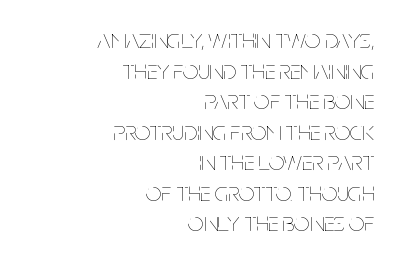
{"italic": "no", "bold": "no", "underline": "no", "align": "right", "line_spacing": "tight", "line_spacing_ratio": 1.13, "letter_spacing": "normal", "letter_spacing_em": 0.0, "glyph_px": 27}
